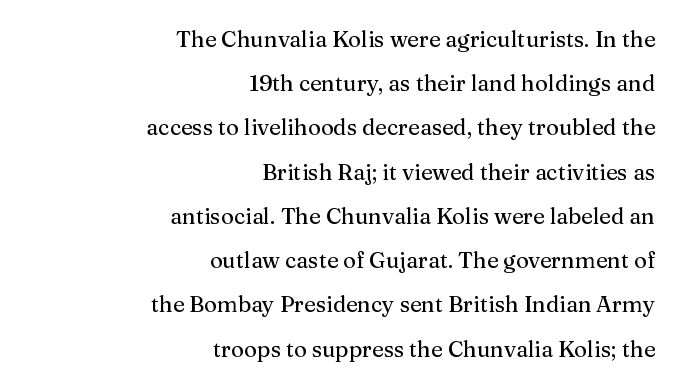
Q: Is the text italic (slanted)? A: No, it is upright.
Q: Is the text underlined? A: No.
Q: How is the paragraph aligned? A: Right-aligned.
Q: Is the spacing between letters normal or unusually wide? A: Normal.
Q: Is the spacing between lines tight, normal or loose? A: Loose.
